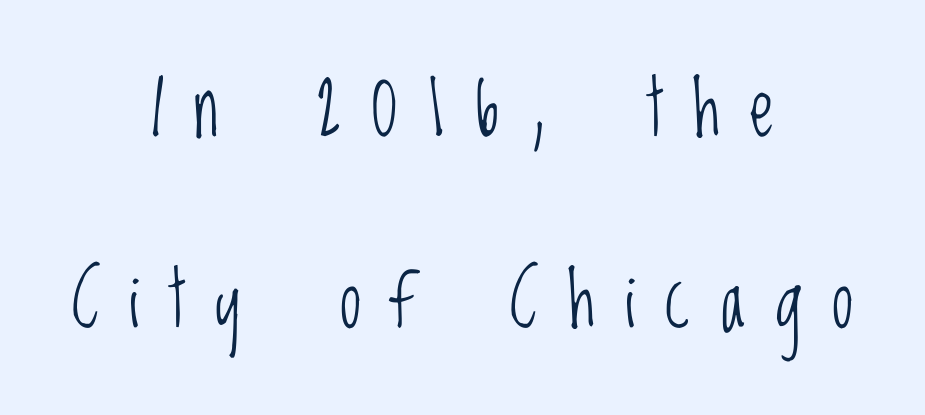
The image shows 77 px light, condensed sans-serif type, upright; set centered, loose line spacing (2.48x), unusually wide letter spacing (+0.39 em), not underlined; low stroke contrast and a large x-height.
